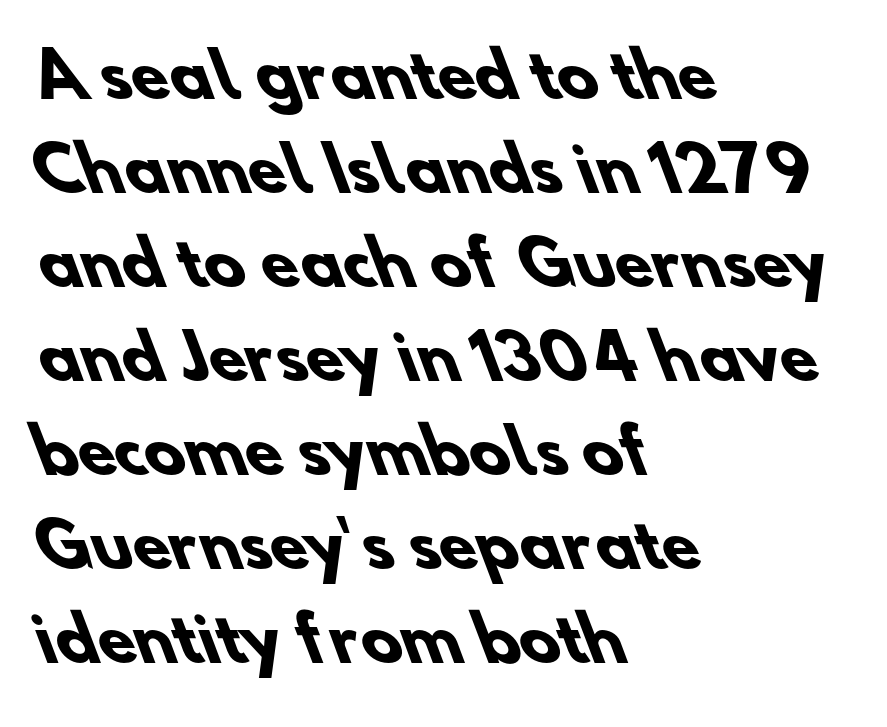
Q: Is the text bold? A: Yes.
Q: Is the typeface a serif or a sans-serif typeface? A: Sans-serif.
Q: Is the text underlined? A: No.
Q: How is the paragraph aligned? A: Left-aligned.
Q: Is the spacing between letters normal or unusually wide? A: Normal.
Q: Is the spacing between lines tight, normal or loose? A: Normal.
Q: Width (condensed, normal, or wide)? A: Normal.
Q: Stroke contrast? A: Low.
Q: x-height? A: Small.
Q: Monospaced? A: No.
